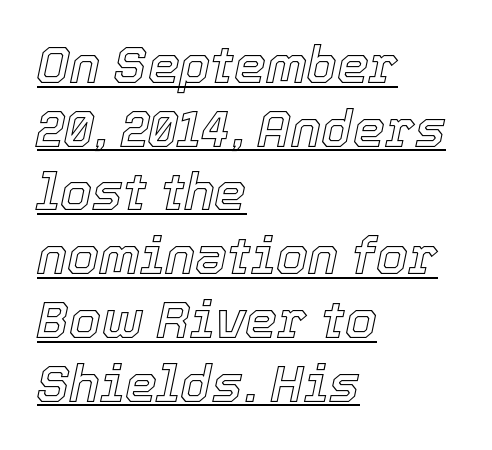
{"italic": "yes", "lean": "right", "slant_degrees": 12, "width": "normal", "x_height": "medium", "monospaced": "no", "underline": "yes", "align": "left", "line_spacing": "normal", "line_spacing_ratio": 1.25, "letter_spacing": "normal", "letter_spacing_em": 0.0, "glyph_px": 51}
